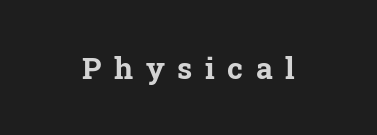
Q: Is the text bold? A: Yes.
Q: Is the text italic (slanted)? A: No, it is upright.
Q: Is the typeface a serif or a sans-serif typeface? A: Serif.
Q: Is the text underlined? A: No.
Q: Is the spacing between letters normal or unusually wide? A: Unusually wide.
Q: Width (condensed, normal, or wide)? A: Normal.
Q: Stroke contrast? A: Low.
Q: x-height? A: Medium.
Q: Monospaced? A: No.
